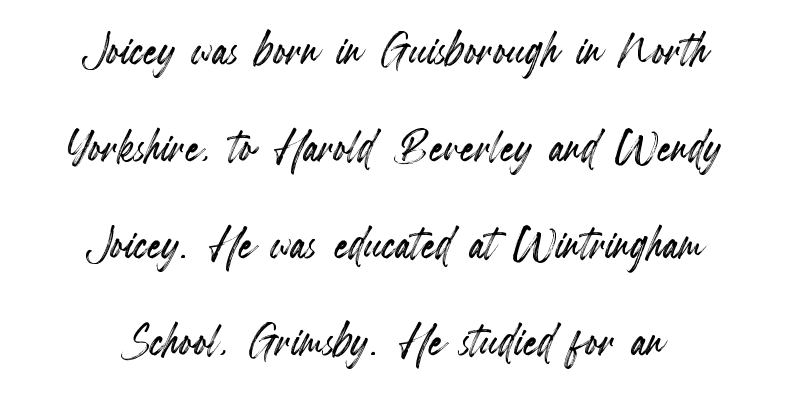
The passage shown has conventional tracking throughout. The specimen omits any rule beneath the text block's lines. Visually the block forms a symmetrical silhouette, jagged on both flanks.
